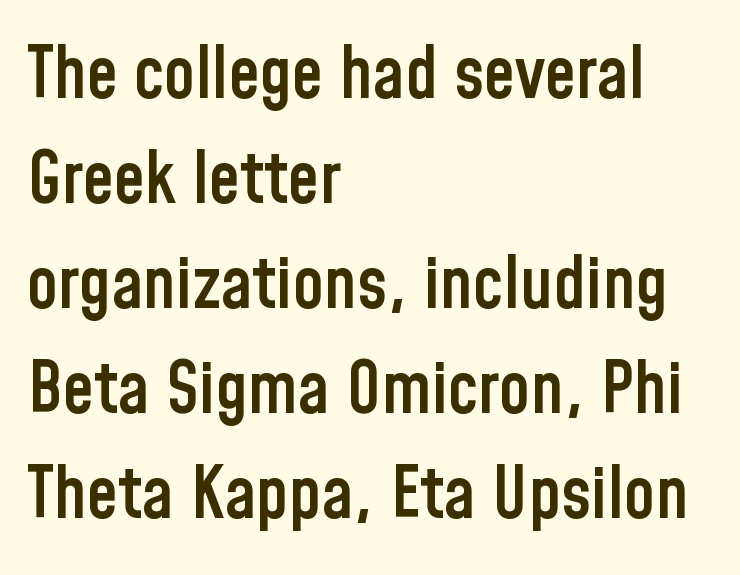
Q: Is the text bold? A: Semi-bold.
Q: Is the text italic (slanted)? A: No, it is upright.
Q: Is the typeface a serif or a sans-serif typeface? A: Sans-serif.
Q: Is the text underlined? A: No.
Q: How is the paragraph aligned? A: Left-aligned.
Q: Is the spacing between letters normal or unusually wide? A: Normal.
Q: Is the spacing between lines tight, normal or loose? A: Normal.
Q: Width (condensed, normal, or wide)? A: Condensed.
Q: Stroke contrast? A: Low.
Q: x-height? A: Medium.
Q: Monospaced? A: No.
